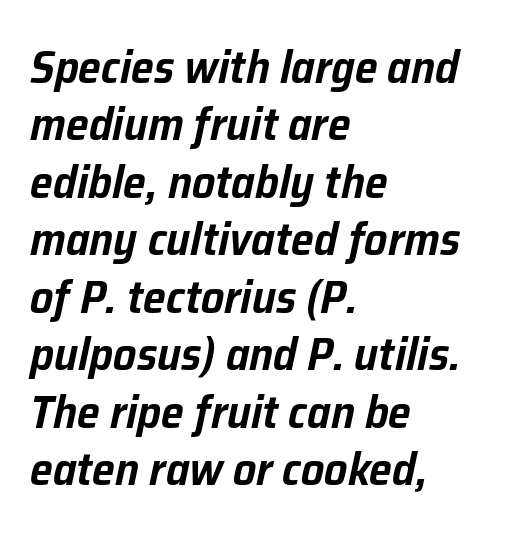
Q: Is the text italic (slanted)? A: Yes, it leans right by about 12 degrees.
Q: Is the text underlined? A: No.
Q: How is the paragraph aligned? A: Left-aligned.
Q: Is the spacing between letters normal or unusually wide? A: Normal.
Q: Is the spacing between lines tight, normal or loose? A: Normal.
Q: Width (condensed, normal, or wide)? A: Normal.
Q: Stroke contrast? A: Low.
Q: x-height? A: Medium.
Q: Monospaced? A: No.
